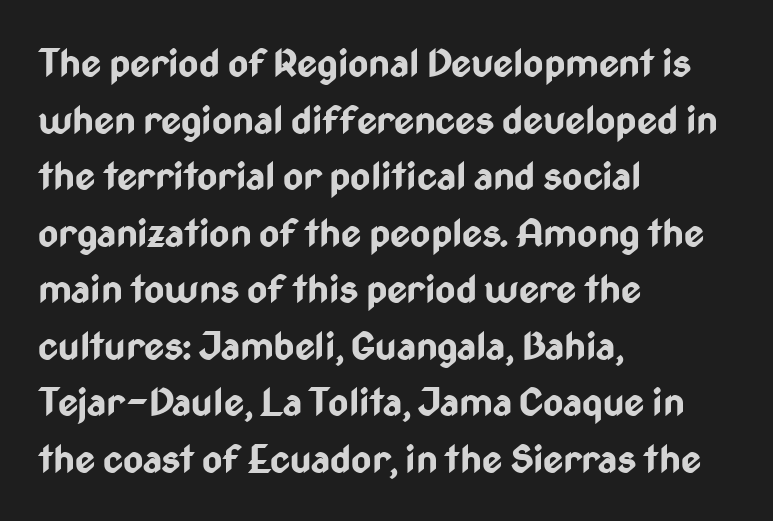
{"serif": "no", "italic": "no", "bold": "yes", "weight": "bold", "width": "condensed", "stroke_contrast": "low", "x_height": "medium", "monospaced": "no", "underline": "no", "align": "left", "line_spacing": "normal", "line_spacing_ratio": 1.45, "letter_spacing": "normal", "letter_spacing_em": 0.0, "glyph_px": 39}
